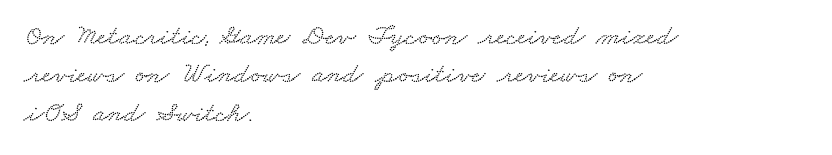
Q: Is the text underlined? A: No.
Q: How is the paragraph aligned? A: Left-aligned.
Q: Is the spacing between letters normal or unusually wide? A: Normal.
Q: Is the spacing between lines tight, normal or loose? A: Normal.
Q: Width (condensed, normal, or wide)? A: Wide.
Q: Stroke contrast? A: Low.
Q: x-height? A: Small.
Q: Monospaced? A: No.
